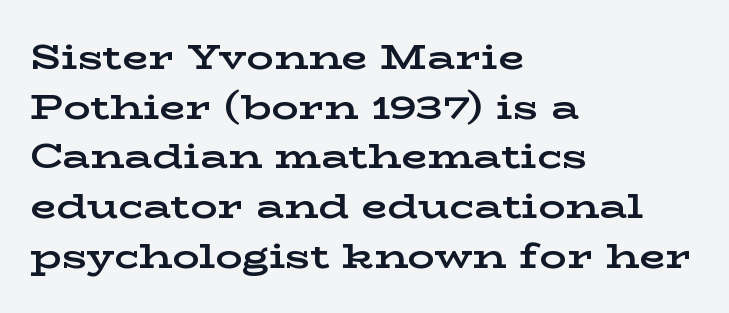
The image shows 34 px bold, wide serif type, upright; set left-aligned, normal line spacing (1.46x), normal letter spacing, not underlined; low stroke contrast and a medium x-height.
